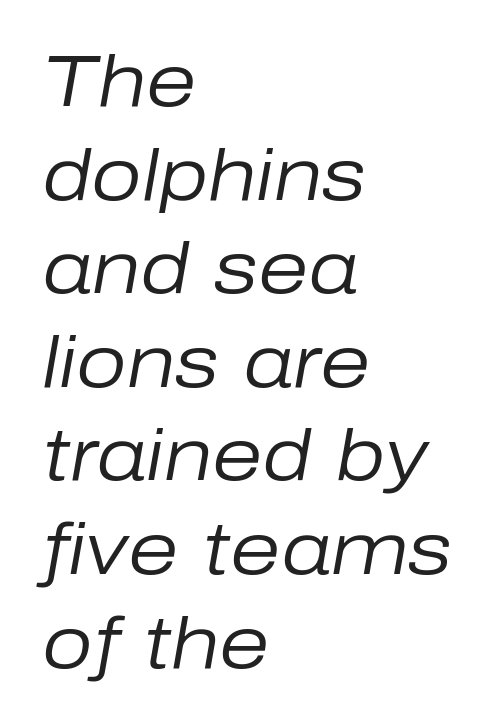
The image shows 72 px regular-weight type, italic (leaning right); set left-aligned, normal line spacing (1.3x), normal letter spacing, not underlined; low stroke contrast and a medium x-height.
